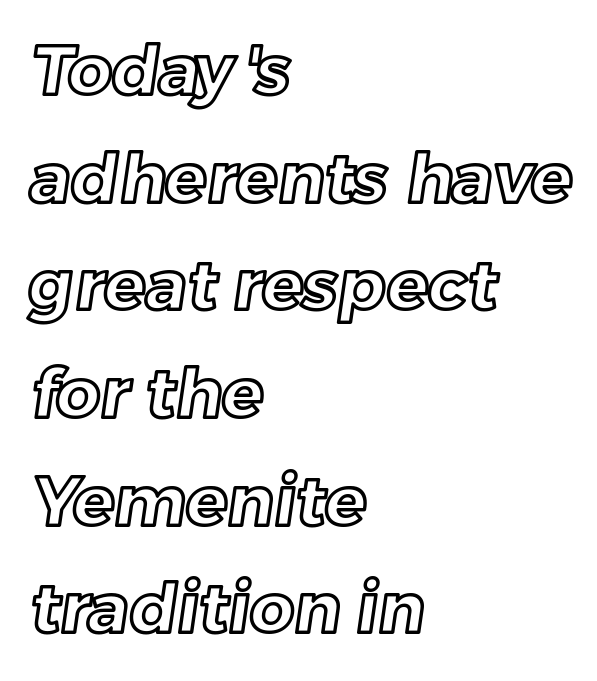
The letters advance in unequal steps, a hallmark of proportional type. The string is rendered with underlining switched off. Between one letter and the next there's only the usual sliver of space. Line spacing here is normal. Where is the straight margin? On the left.
